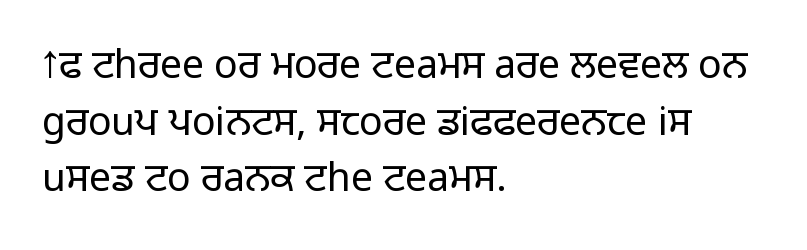
Q: Is the text bold? A: No.
Q: Is the text italic (slanted)? A: No, it is upright.
Q: Is the typeface a serif or a sans-serif typeface? A: Sans-serif.
Q: Is the text underlined? A: No.
Q: How is the paragraph aligned? A: Left-aligned.
Q: Is the spacing between letters normal or unusually wide? A: Normal.
Q: Is the spacing between lines tight, normal or loose? A: Normal.
Q: Width (condensed, normal, or wide)? A: Normal.
Q: Stroke contrast? A: Low.
Q: x-height? A: Medium.
Q: Monospaced? A: No.
